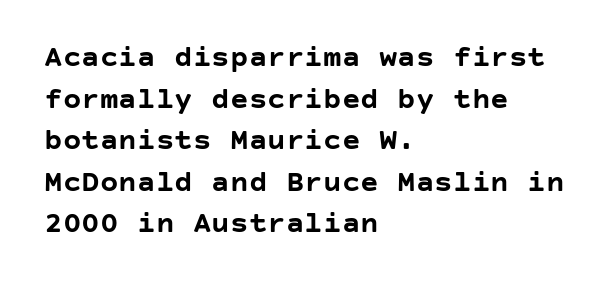
The image shows 31 px semibold sans-serif type, upright; set left-aligned, normal line spacing (1.34x), normal letter spacing, not underlined; low stroke contrast and a large x-height.
